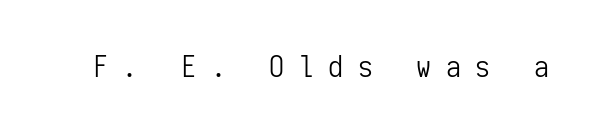
{"serif": "no", "italic": "no", "bold": "no", "weight": "light", "width": "condensed", "stroke_contrast": "low", "x_height": "medium", "monospaced": "yes", "underline": "no", "letter_spacing": "wide", "letter_spacing_em": 0.48, "glyph_px": 30}
